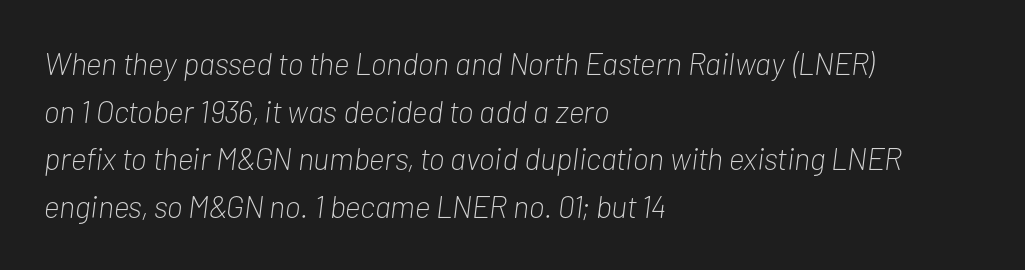
{"italic": "yes", "lean": "right", "slant_degrees": 7, "bold": "no", "weight": "light", "width": "condensed", "stroke_contrast": "low", "x_height": "medium", "monospaced": "no", "underline": "no", "align": "left", "line_spacing": "normal", "line_spacing_ratio": 1.54, "letter_spacing": "normal", "letter_spacing_em": 0.0, "glyph_px": 31}
